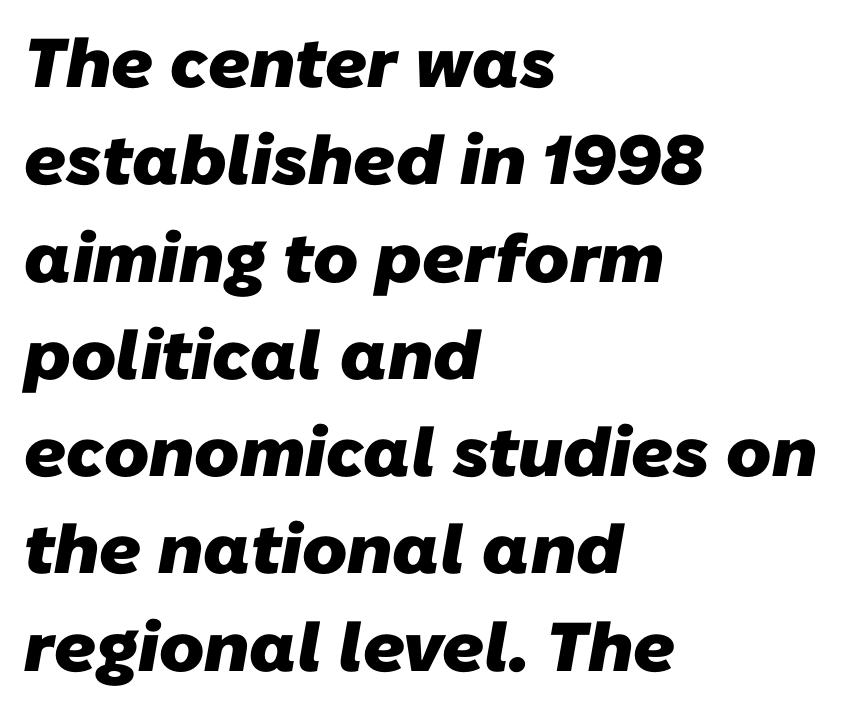
Q: Is the text bold? A: Yes.
Q: Is the typeface a serif or a sans-serif typeface? A: Sans-serif.
Q: Is the text underlined? A: No.
Q: How is the paragraph aligned? A: Left-aligned.
Q: Is the spacing between letters normal or unusually wide? A: Normal.
Q: Is the spacing between lines tight, normal or loose? A: Normal.
Q: Width (condensed, normal, or wide)? A: Normal.
Q: Stroke contrast? A: Low.
Q: x-height? A: Medium.
Q: Monospaced? A: No.
